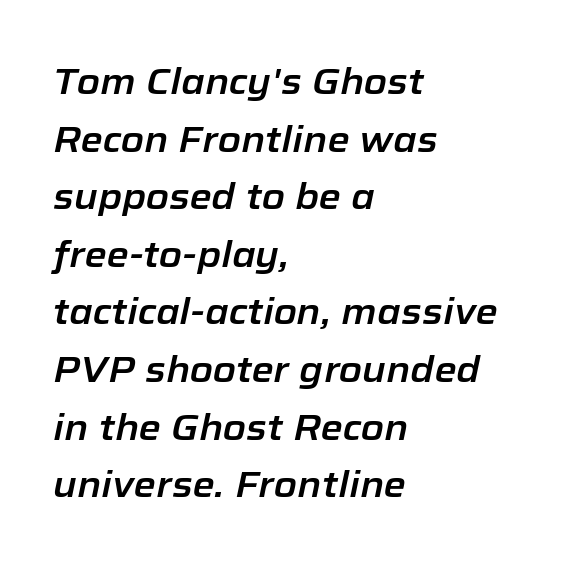
Q: Is the text italic (slanted)? A: Yes, it leans right by about 12 degrees.
Q: Is the text underlined? A: No.
Q: How is the paragraph aligned? A: Left-aligned.
Q: Is the spacing between letters normal or unusually wide? A: Normal.
Q: Is the spacing between lines tight, normal or loose? A: Normal.
Q: Width (condensed, normal, or wide)? A: Normal.
Q: Stroke contrast? A: Low.
Q: x-height? A: Medium.
Q: Monospaced? A: No.
